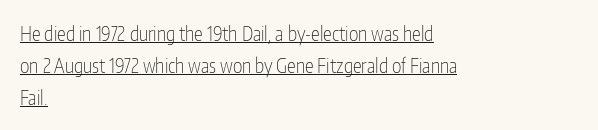
The image shows 20 px text type, upright; set left-aligned, normal line spacing (1.6x), normal letter spacing, underlined.
